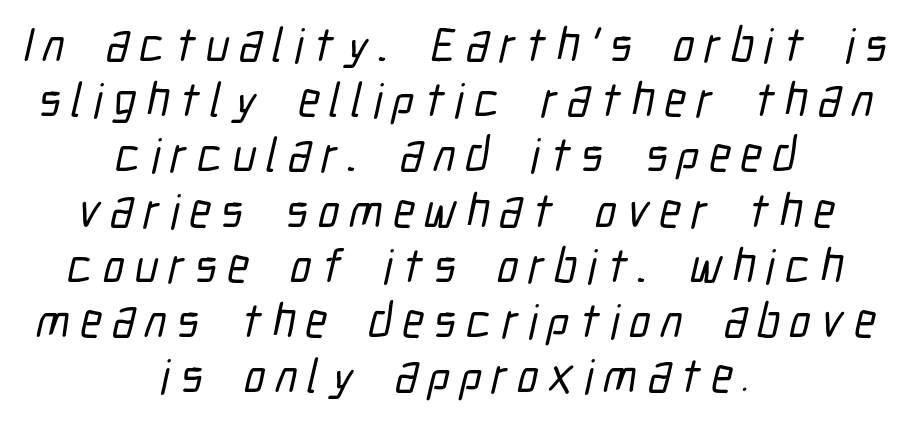
The image shows 48 px condensed sans-serif type; set centered, tight line spacing (1.15x), unusually wide letter spacing (+0.21 em), not underlined; low stroke contrast and a medium x-height.
